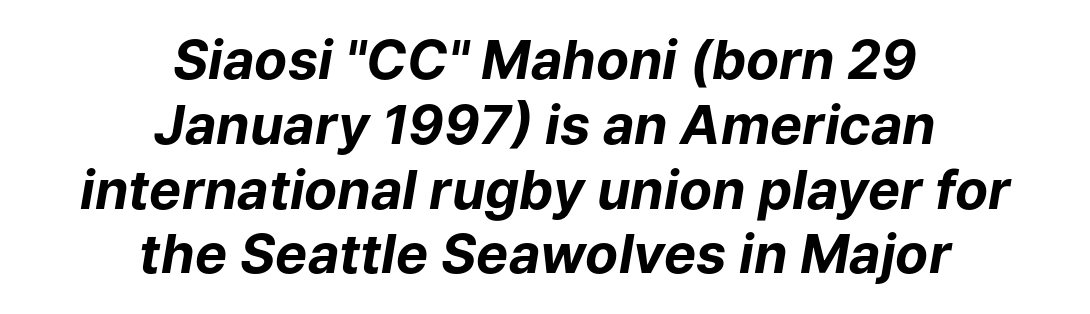
Character widths vary here, with narrow letters taking less room than wide ones. This is oblique type, the kind used for emphasis or titles. In CSS terms this would be text-align: center. Chunky letters — that's bold for sure.
